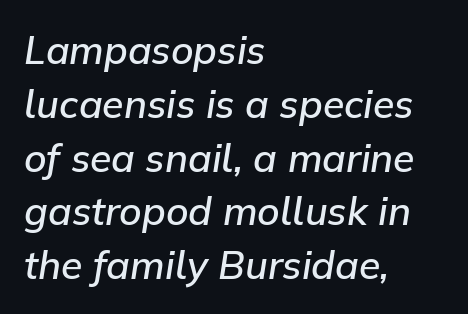
The image shows 39 px semibold type, italic (leaning right); set left-aligned, normal line spacing (1.38x), normal letter spacing, not underlined; low stroke contrast and a medium x-height.
